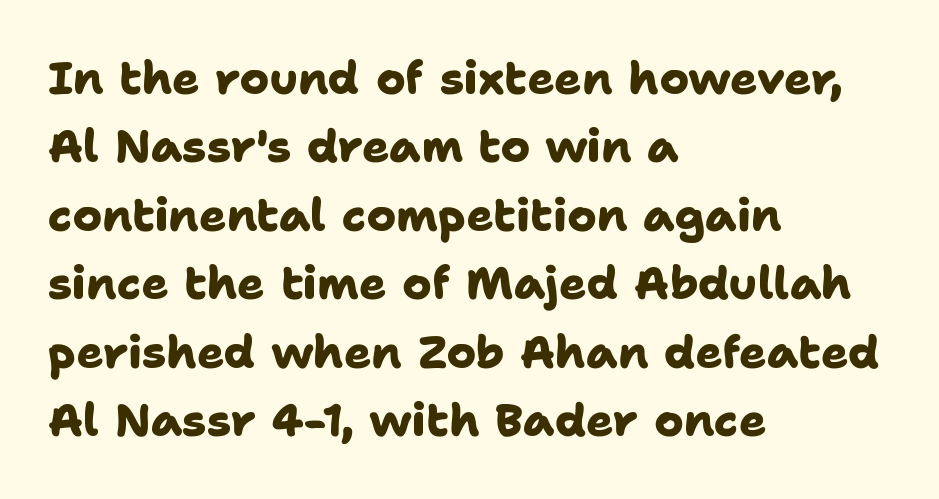
Examine the stroke ends and you'll find no serifs. Nobody touched the tracking dial on this one. Strong, thick strokes mark this as bold type. Summary of vertical rhythm: regular, with standard interline spacing. A clean baseline with only descenders dipping below it.
